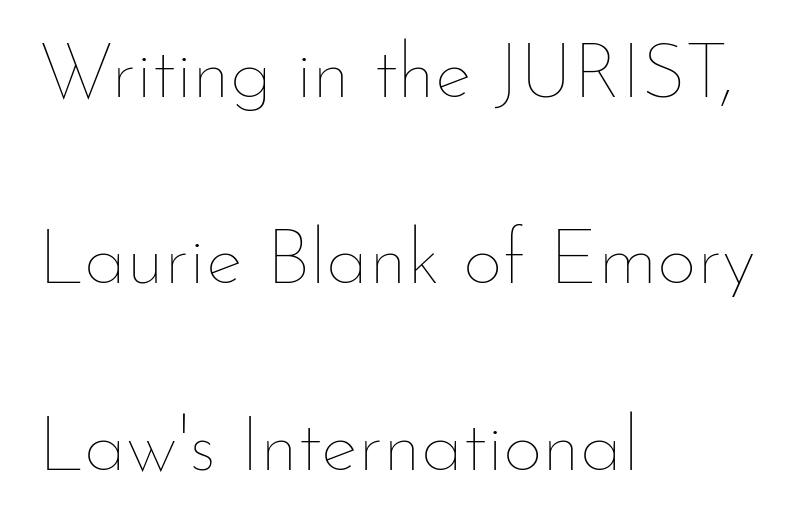
Q: Is the text bold? A: No.
Q: Is the text italic (slanted)? A: No, it is upright.
Q: Is the text underlined? A: No.
Q: How is the paragraph aligned? A: Left-aligned.
Q: Is the spacing between letters normal or unusually wide? A: Normal.
Q: Is the spacing between lines tight, normal or loose? A: Loose.
Q: Width (condensed, normal, or wide)? A: Normal.
Q: Stroke contrast? A: Low.
Q: x-height? A: Small.
Q: Monospaced? A: No.
